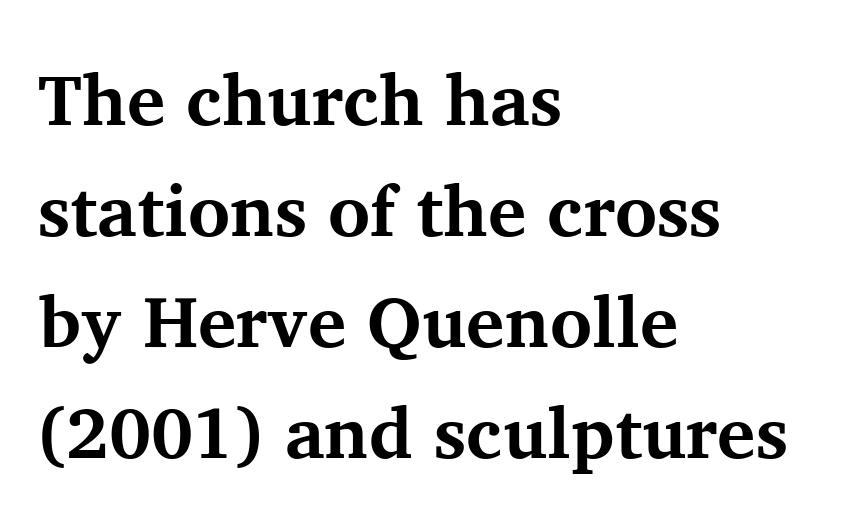
Q: Is the text bold? A: Yes.
Q: Is the text italic (slanted)? A: No, it is upright.
Q: Is the typeface a serif or a sans-serif typeface? A: Serif.
Q: Is the text underlined? A: No.
Q: How is the paragraph aligned? A: Left-aligned.
Q: Is the spacing between letters normal or unusually wide? A: Normal.
Q: Is the spacing between lines tight, normal or loose? A: Normal.
Q: Width (condensed, normal, or wide)? A: Normal.
Q: Stroke contrast? A: Medium.
Q: x-height? A: Medium.
Q: Monospaced? A: No.
